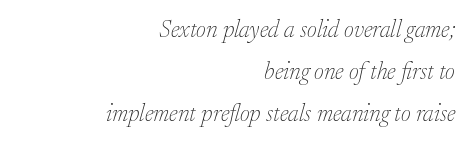
Q: Is the text bold? A: No.
Q: Is the text italic (slanted)? A: Yes, it leans right by about 17 degrees.
Q: Is the text underlined? A: No.
Q: How is the paragraph aligned? A: Right-aligned.
Q: Is the spacing between letters normal or unusually wide? A: Normal.
